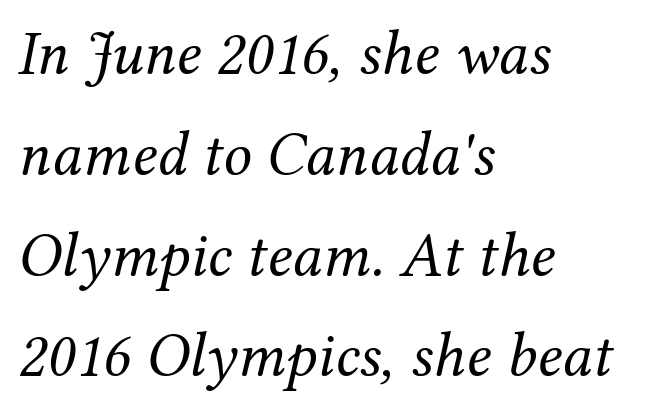
The image shows 63 px regular-weight serif type, italic (leaning right); set left-aligned, normal line spacing (1.6x), normal letter spacing, not underlined; medium stroke contrast and a medium x-height.
